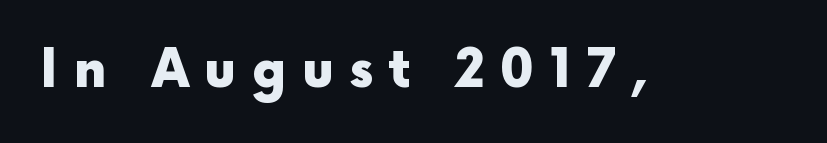
Q: Is the text bold? A: Yes.
Q: Is the text italic (slanted)? A: No, it is upright.
Q: Is the typeface a serif or a sans-serif typeface? A: Sans-serif.
Q: Is the text underlined? A: No.
Q: Is the spacing between letters normal or unusually wide? A: Unusually wide.
Q: Width (condensed, normal, or wide)? A: Normal.
Q: x-height? A: Medium.
Q: Monospaced? A: No.
